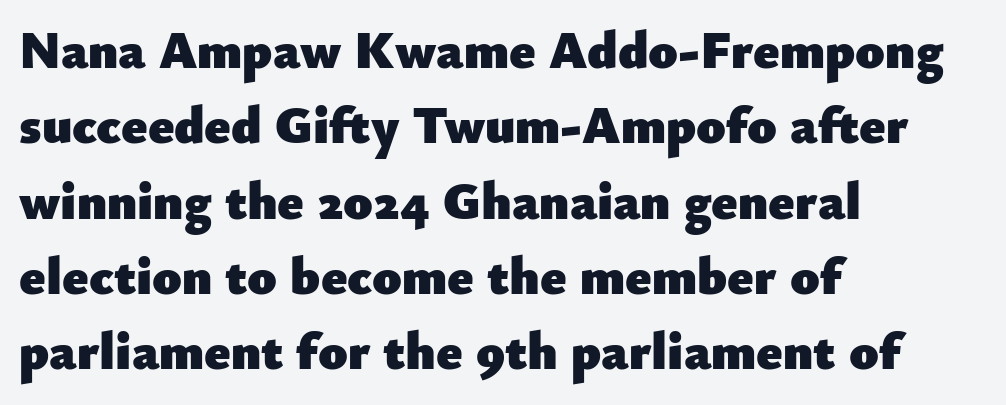
The image shows 53 px heavy sans-serif type, upright; set left-aligned, normal line spacing (1.42x), normal letter spacing, not underlined; low stroke contrast and a small x-height.
